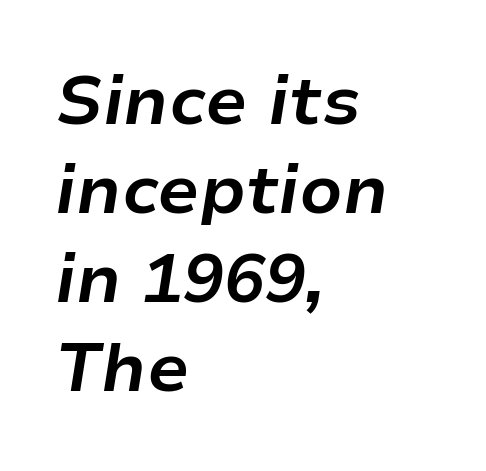
The image shows 68 px bold type, italic (leaning right); set left-aligned, normal line spacing (1.31x), normal letter spacing, not underlined; low stroke contrast and a medium x-height.
